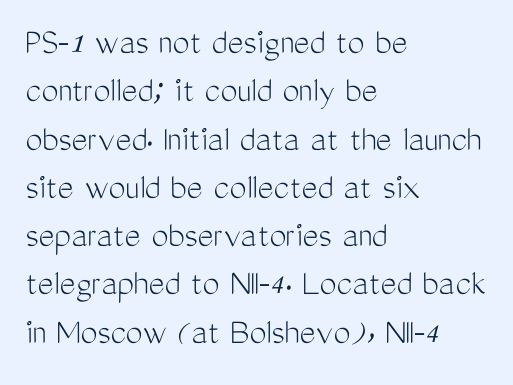
Q: Is the text bold? A: No.
Q: Is the text italic (slanted)? A: No, it is upright.
Q: Is the typeface a serif or a sans-serif typeface? A: Sans-serif.
Q: Is the text underlined? A: No.
Q: How is the paragraph aligned? A: Left-aligned.
Q: Is the spacing between letters normal or unusually wide? A: Normal.
Q: Is the spacing between lines tight, normal or loose? A: Normal.
Q: Width (condensed, normal, or wide)? A: Condensed.
Q: Stroke contrast? A: Medium.
Q: x-height? A: Medium.
Q: Monospaced? A: No.
